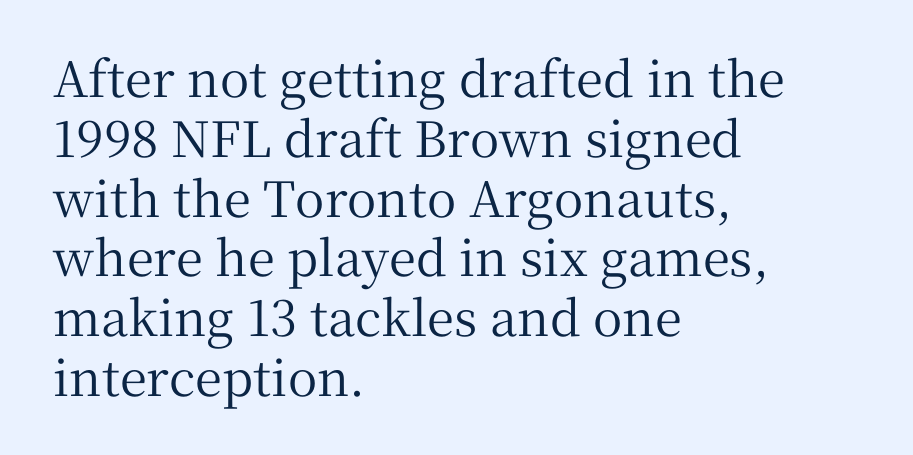
{"serif": "yes", "italic": "no", "width": "normal", "stroke_contrast": "medium", "x_height": "medium", "monospaced": "no", "underline": "no", "align": "left", "line_spacing_ratio": 1.22, "letter_spacing": "normal", "letter_spacing_em": 0.0, "glyph_px": 49}
